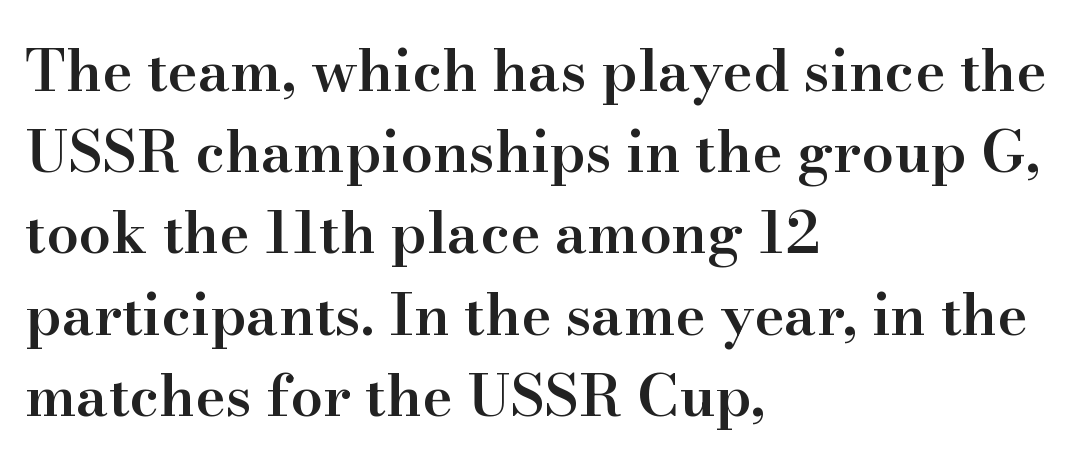
Honestly, there is no underline to notice here at all. The face used here is a semibold: visibly heavier than regular, lighter than bold. Is this a fixed-width face? No — the glyphs have proportional, varying widths. Letter spacing: default.
